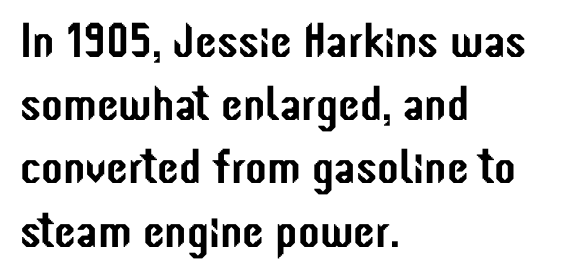
What's the leading like? Ordinary, nothing unusual. Is the letter spacing exaggerated? No — it looks like the ordinary default. Is this a sans? Yes — the strokes have no serifs. This sample is left-justified, so line endings fall wherever the words run out. If you drew a line through each stem, it would be perfectly vertical.
